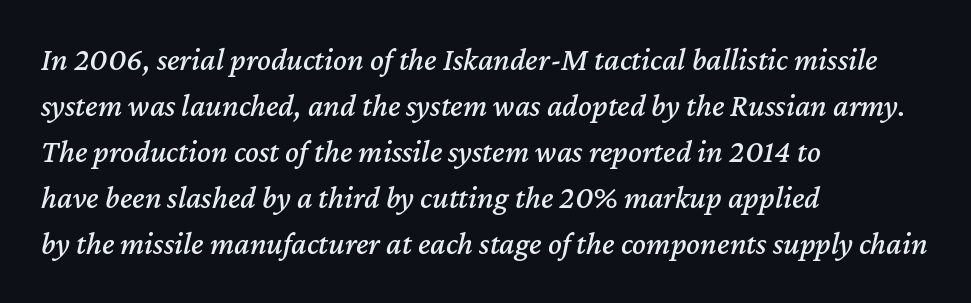
Regular leading. The type is set solid horizontally, with unmodified tracking. It's the slanting kind of type. Descenders hang freely into open space. Every row of glyphs begins at an identical x-position on the left.
